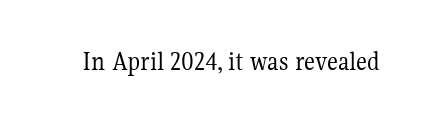
Has an underline been added? It has not. The type is set solid horizontally, with unmodified tracking. The characters are drawn with everyday or finer stroke widths. Every character sits straight up, as roman type does.
